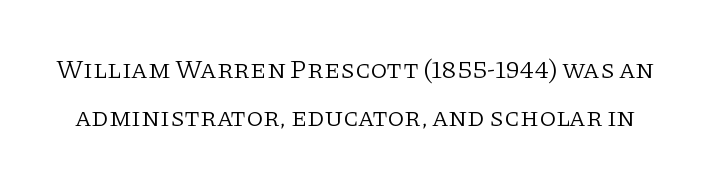
The image shows 27 px text type, upright; set line spacing 1.77x, normal letter spacing, not underlined.
